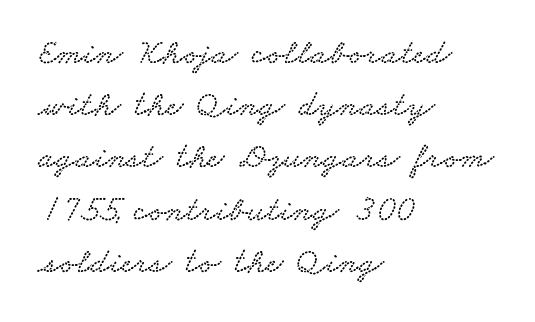
Layout note: lines flush left. The glyphs are unaccompanied by any horizontal stroke below them. Think of a printed novel: that variable character pitch is what you see here. Summary of vertical rhythm: regular, with standard interline spacing. Short note: letters normally spaced.
